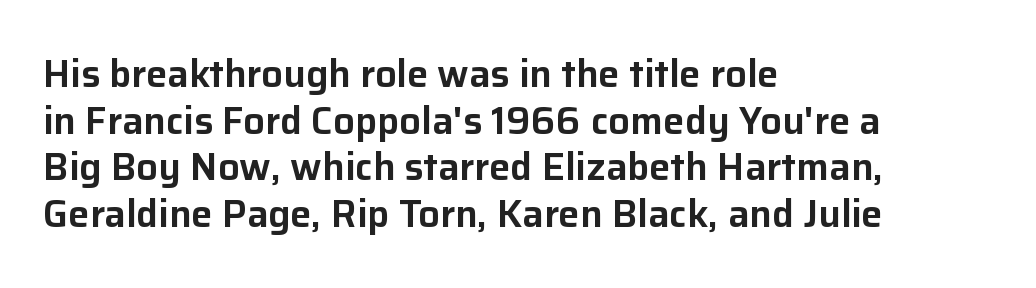
Q: Is the text italic (slanted)? A: No, it is upright.
Q: Is the typeface a serif or a sans-serif typeface? A: Sans-serif.
Q: Is the text underlined? A: No.
Q: How is the paragraph aligned? A: Left-aligned.
Q: Is the spacing between letters normal or unusually wide? A: Normal.
Q: Width (condensed, normal, or wide)? A: Normal.
Q: Stroke contrast? A: Low.
Q: x-height? A: Medium.
Q: Monospaced? A: No.
